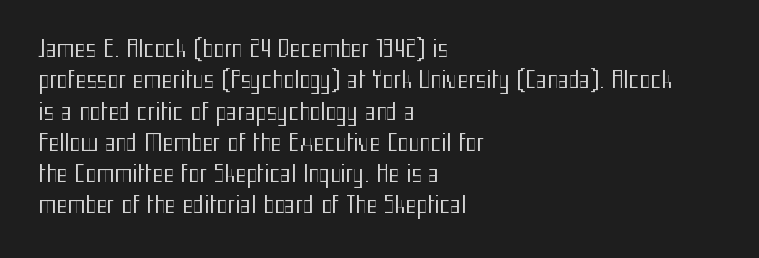
One glance says typical: line gaps are just what's usual. What stands out about the letter spacing? Nothing — it is the standard amount. This reads as an unemphasized weight, regular at the heaviest. The text block is weighted toward the left margin, trailing off unevenly rightward. Descender tails drop into unmarked territory. The specimen reads as upright at a glance.
